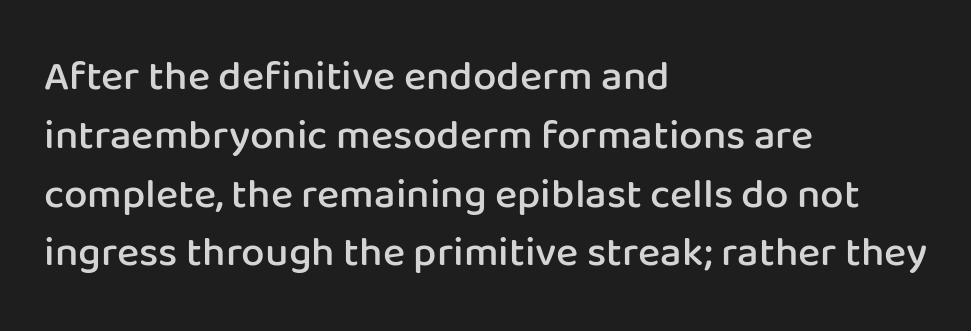
{"serif": "no", "italic": "no", "bold": "semi", "weight": "semibold", "width": "normal", "stroke_contrast": "low", "x_height": "medium", "monospaced": "no", "underline": "no", "align": "left", "line_spacing": "normal", "line_spacing_ratio": 1.4, "letter_spacing": "normal", "letter_spacing_em": 0.0, "glyph_px": 42}
